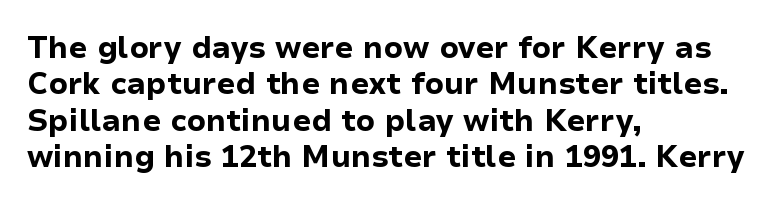
Q: Is the text bold? A: Yes.
Q: Is the text italic (slanted)? A: No, it is upright.
Q: Is the typeface a serif or a sans-serif typeface? A: Sans-serif.
Q: Is the text underlined? A: No.
Q: How is the paragraph aligned? A: Left-aligned.
Q: Is the spacing between letters normal or unusually wide? A: Normal.
Q: Width (condensed, normal, or wide)? A: Normal.
Q: Stroke contrast? A: Low.
Q: x-height? A: Medium.
Q: Monospaced? A: No.
